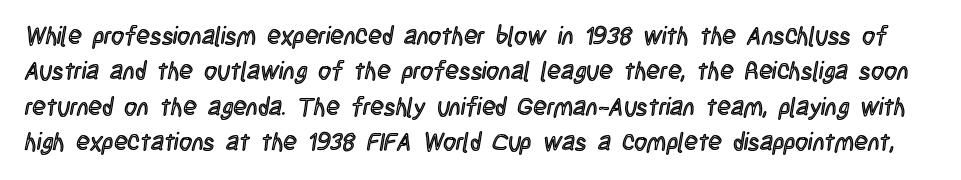
The image shows 25 px text type; set normal line spacing (1.42x), normal letter spacing, not underlined.
